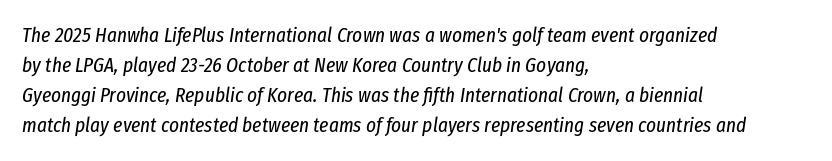
A typesetter would call this zero additional tracking. Leftover space on each line is placed entirely after the last word. A typesetter would mark this as italic. The passage shown stacks its lines at a standard gap. The zone under the glyphs is completely vacant.
